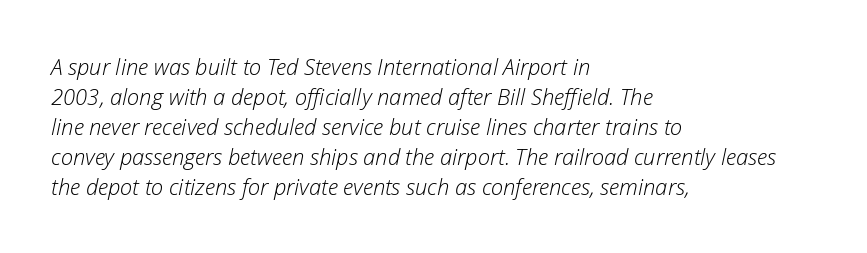
Teacher's note: observe the even left margin — that is flush-left alignment. It's the slanting kind of type. A normal amount of white space separates one row of letters from the next. The rendering keeps characters at their native spacing.
